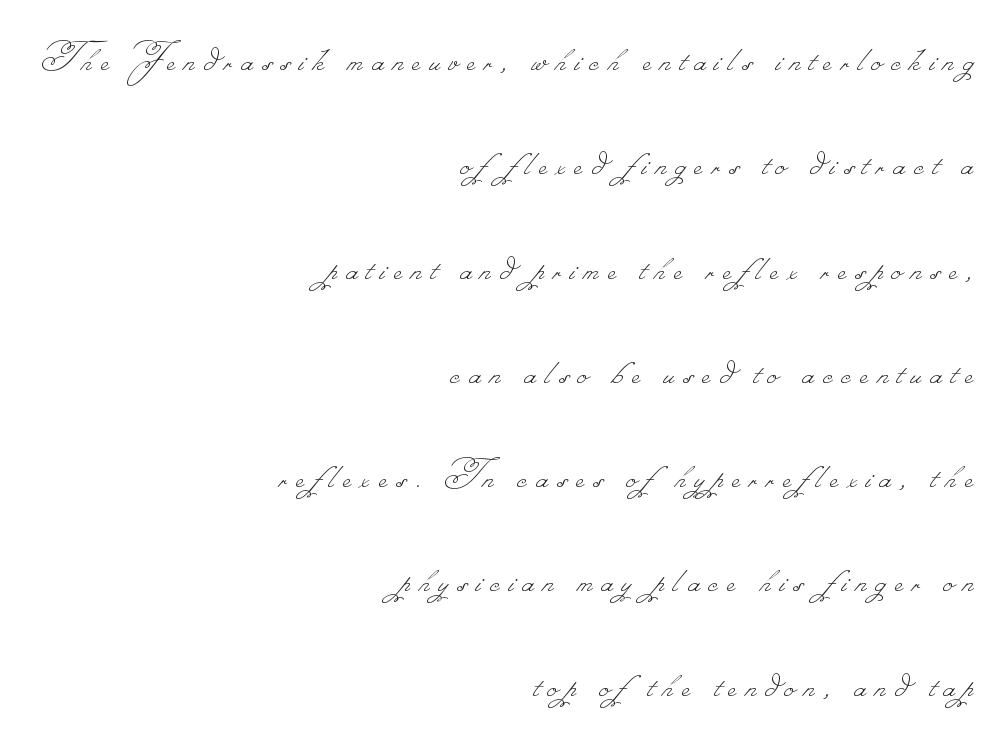
The horizontal fit of the characters is loose and conspicuously gappy. The baseline area is clear. A student would call this right alignment; a typographer would say flush right, rag left. Each letter keeps its own natural width here, so spacing adapts to shape.
